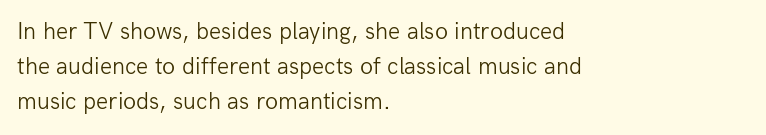
No word sits above an underline. This is the regular roman posture of the typeface. The lines in this sample share a left origin and differ only in where they stop. Successive baselines arrive at the customary interval.
